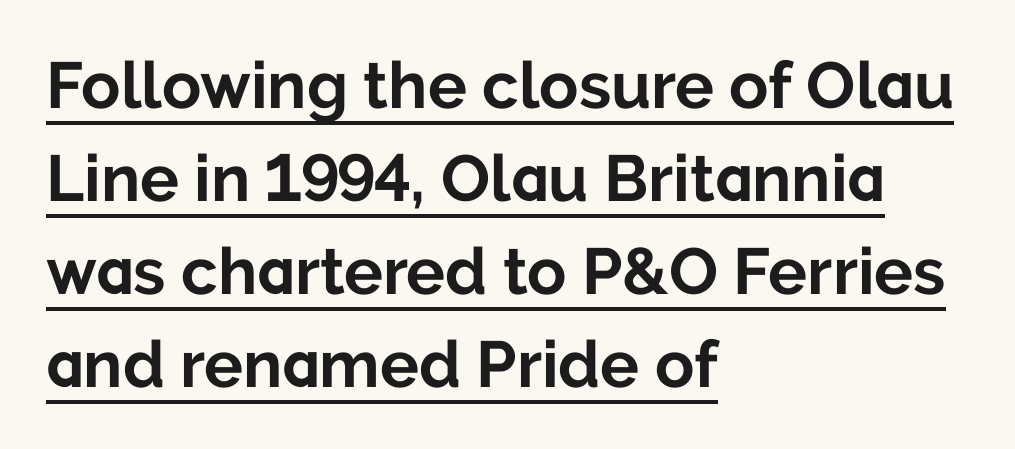
Q: Is the text bold? A: Yes.
Q: Is the text italic (slanted)? A: No, it is upright.
Q: Is the typeface a serif or a sans-serif typeface? A: Sans-serif.
Q: Is the text underlined? A: Yes.
Q: How is the paragraph aligned? A: Left-aligned.
Q: Is the spacing between letters normal or unusually wide? A: Normal.
Q: Is the spacing between lines tight, normal or loose? A: Normal.
Q: Width (condensed, normal, or wide)? A: Normal.
Q: Stroke contrast? A: Low.
Q: x-height? A: Medium.
Q: Monospaced? A: No.
